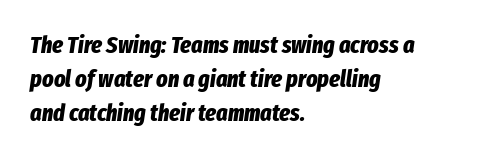
The image shows 24 px bold type, italic (leaning right); set left-aligned, normal line spacing (1.42x), normal letter spacing, not underlined.
